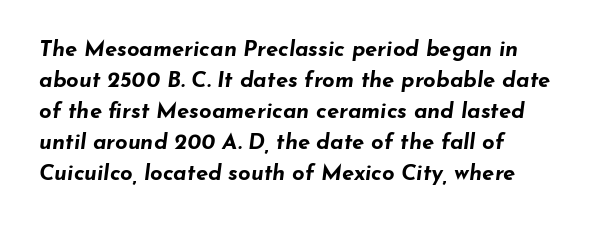
{"italic": "yes", "lean": "right", "slant_degrees": 7, "bold": "yes", "underline": "no", "line_spacing": "normal", "line_spacing_ratio": 1.41, "letter_spacing": "normal", "letter_spacing_em": 0.0, "glyph_px": 22}
